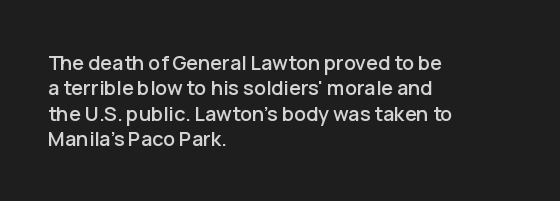
The image shows 20 px text type, upright; set left-aligned, normal line spacing (1.27x), normal letter spacing, not underlined.
